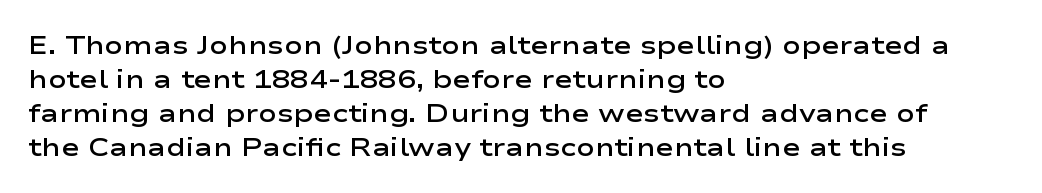
The image shows 25 px text type, upright; set left-aligned, normal line spacing (1.36x), normal letter spacing, not underlined.
